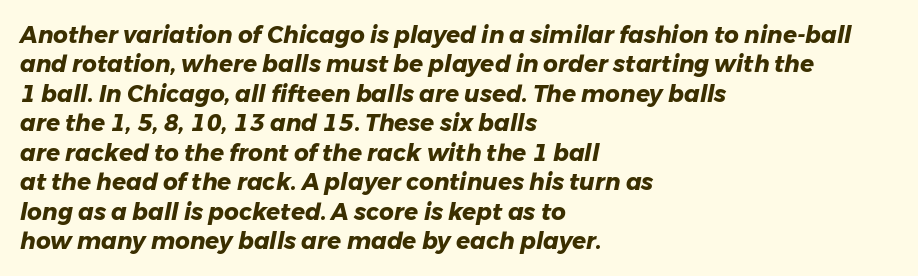
This sample uses an oblique cut, with every glyph tilted off the vertical. The zone under the glyphs is completely vacant. One-word summary of the alignment: left. Vertically, the passage feels balanced, rows spaced as you'd expect. Notice how thick the strokes are: this is what a full bold looks like.
